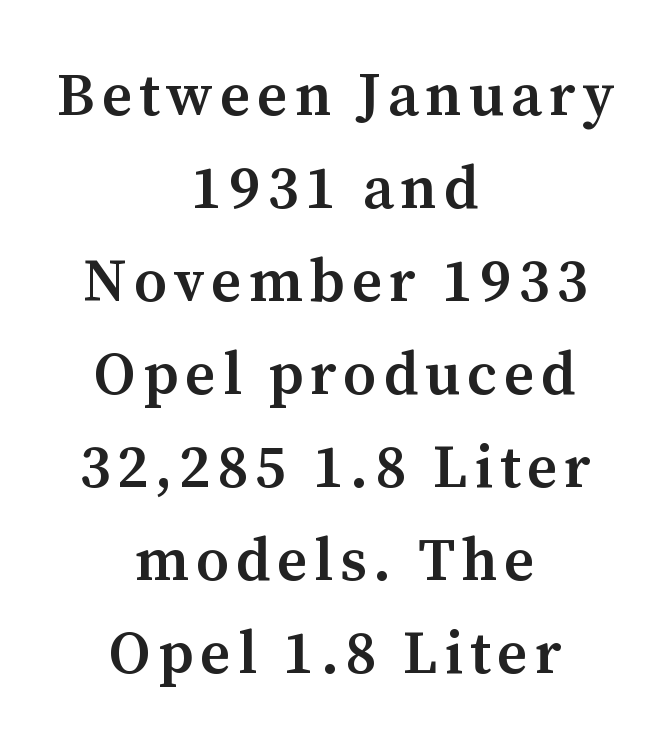
Q: Is the text bold? A: Semi-bold.
Q: Is the text italic (slanted)? A: No, it is upright.
Q: Is the typeface a serif or a sans-serif typeface? A: Serif.
Q: Is the text underlined? A: No.
Q: How is the paragraph aligned? A: Centered.
Q: Is the spacing between lines tight, normal or loose? A: Normal.
Q: Width (condensed, normal, or wide)? A: Normal.
Q: Stroke contrast? A: Medium.
Q: x-height? A: Medium.
Q: Monospaced? A: No.
